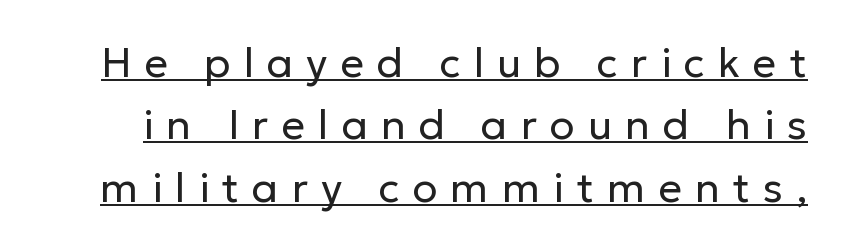
Q: Is the text bold? A: No.
Q: Is the text italic (slanted)? A: No, it is upright.
Q: Is the typeface a serif or a sans-serif typeface? A: Sans-serif.
Q: Is the text underlined? A: Yes.
Q: Is the spacing between letters normal or unusually wide? A: Unusually wide.
Q: Is the spacing between lines tight, normal or loose? A: Normal.
Q: Width (condensed, normal, or wide)? A: Normal.
Q: Stroke contrast? A: Low.
Q: x-height? A: Medium.
Q: Monospaced? A: No.
